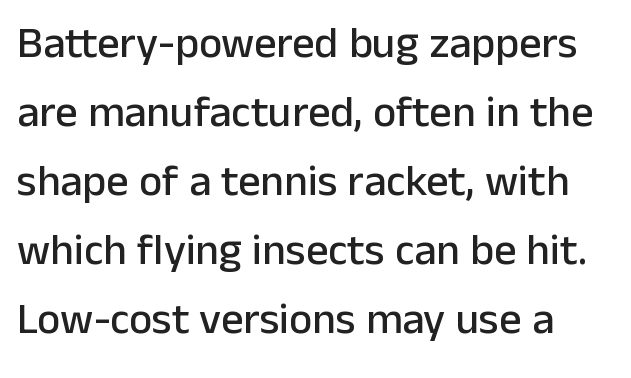
Q: Is the text italic (slanted)? A: No, it is upright.
Q: Is the typeface a serif or a sans-serif typeface? A: Sans-serif.
Q: Is the text underlined? A: No.
Q: How is the paragraph aligned? A: Left-aligned.
Q: Is the spacing between letters normal or unusually wide? A: Normal.
Q: Is the spacing between lines tight, normal or loose? A: Normal.
Q: Width (condensed, normal, or wide)? A: Normal.
Q: Stroke contrast? A: Low.
Q: x-height? A: Medium.
Q: Monospaced? A: No.
